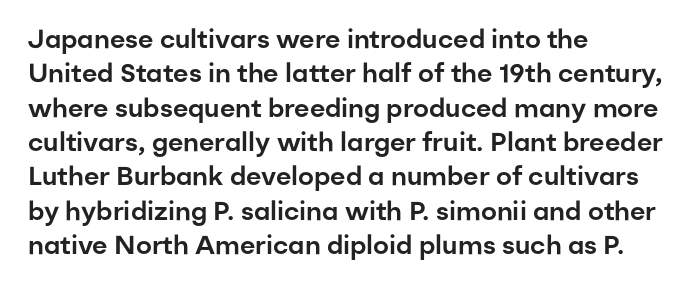
The image shows 26 px text type, upright; set left-aligned, normal line spacing (1.32x), normal letter spacing, not underlined.
